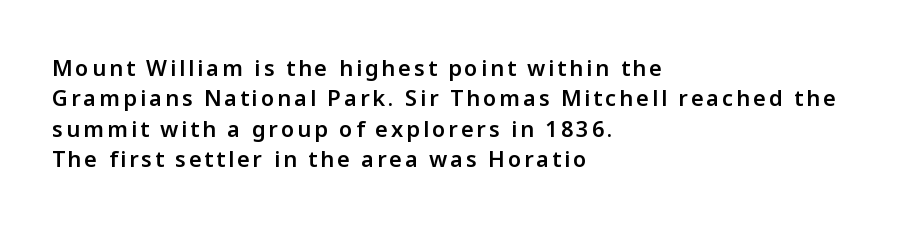
The image shows 22 px text type, upright; set left-aligned, normal line spacing (1.38x), not underlined.
